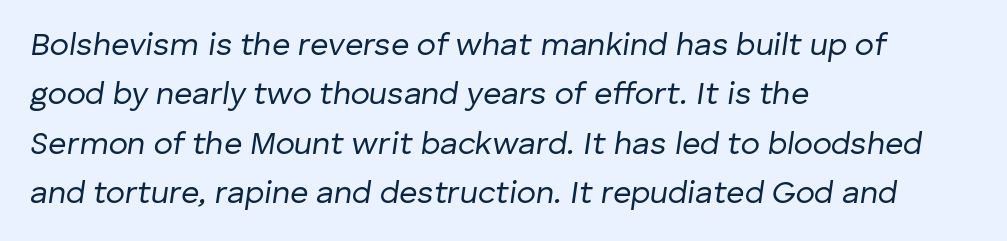
Q: Is the text bold? A: No.
Q: Is the text italic (slanted)? A: Yes, it leans right by about 8 degrees.
Q: Is the text underlined? A: No.
Q: How is the paragraph aligned? A: Left-aligned.
Q: Is the spacing between letters normal or unusually wide? A: Normal.
Q: Is the spacing between lines tight, normal or loose? A: Normal.
Q: Width (condensed, normal, or wide)? A: Normal.
Q: Stroke contrast? A: Low.
Q: x-height? A: Medium.
Q: Monospaced? A: No.
